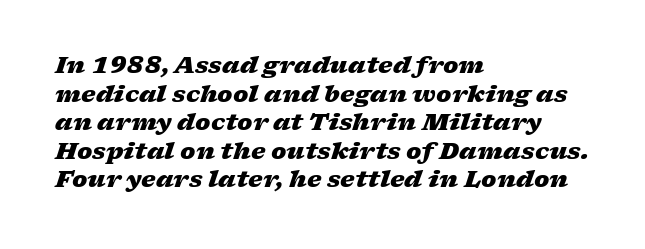
The typesetter chose a ragged-right arrangement here. Its strokes are broad and dark, the hallmark of bold type. Honestly, the letter spacing is just normal — you wouldn't notice it. Type without underlining. Rendered with sloped, italic letterforms.
